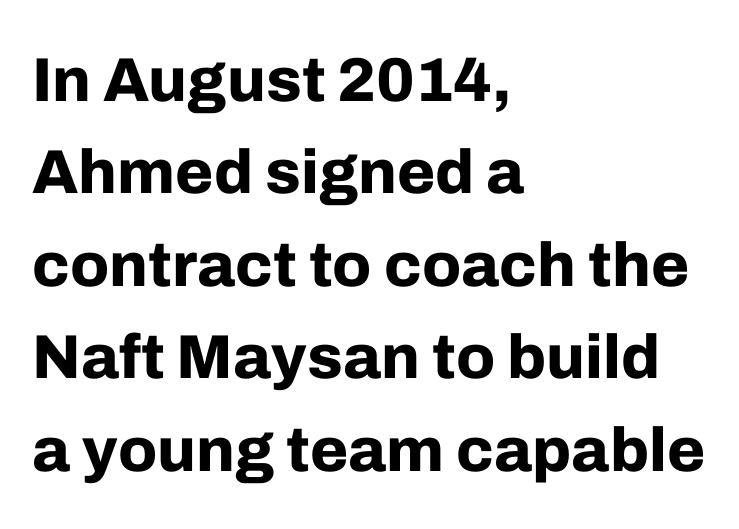
{"serif": "no", "italic": "no", "bold": "yes", "weight": "bold", "width": "normal", "stroke_contrast": "low", "x_height": "medium", "monospaced": "no", "underline": "no", "align": "left", "line_spacing": "normal", "line_spacing_ratio": 1.49, "letter_spacing": "normal", "letter_spacing_em": 0.0, "glyph_px": 62}
